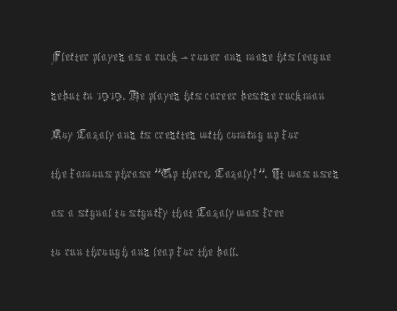
Q: Is the text bold? A: No.
Q: Is the text italic (slanted)? A: No, it is upright.
Q: Is the text underlined? A: No.
Q: How is the paragraph aligned? A: Left-aligned.
Q: Is the spacing between letters normal or unusually wide? A: Normal.
Q: Is the spacing between lines tight, normal or loose? A: Normal.
Q: Width (condensed, normal, or wide)? A: Condensed.
Q: x-height? A: Medium.
Q: Monospaced? A: No.
